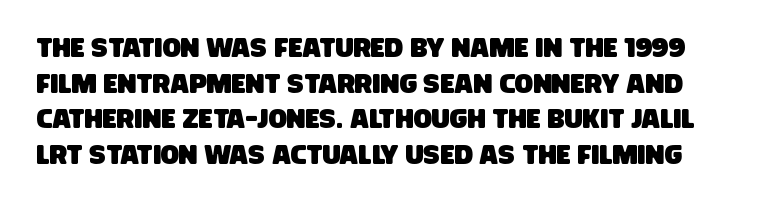
{"underline": "no", "line_spacing": "normal", "line_spacing_ratio": 1.32, "letter_spacing": "normal", "letter_spacing_em": 0.0, "glyph_px": 27}
